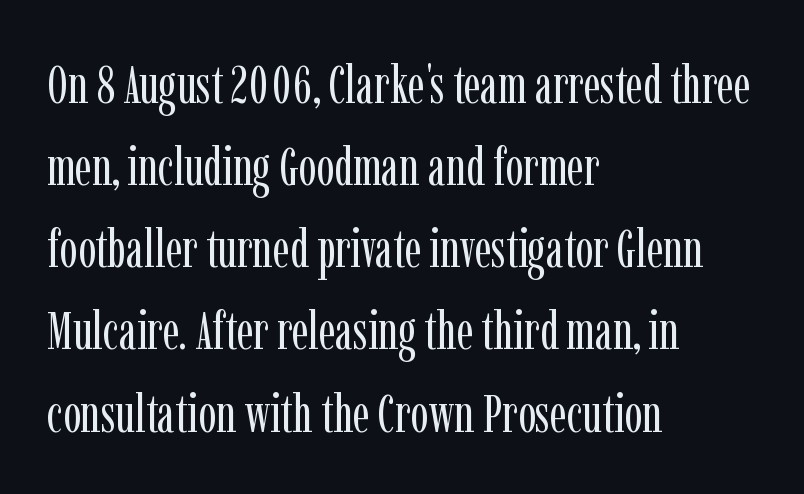
Q: Is the text bold? A: No.
Q: Is the text italic (slanted)? A: No, it is upright.
Q: Is the typeface a serif or a sans-serif typeface? A: Serif.
Q: Is the text underlined? A: No.
Q: How is the paragraph aligned? A: Left-aligned.
Q: Is the spacing between letters normal or unusually wide? A: Normal.
Q: Is the spacing between lines tight, normal or loose? A: Normal.
Q: Width (condensed, normal, or wide)? A: Condensed.
Q: Stroke contrast? A: Low.
Q: x-height? A: Medium.
Q: Monospaced? A: No.
